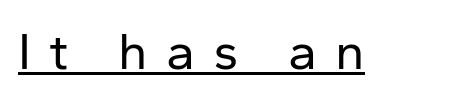
Q: Is the text bold? A: No.
Q: Is the text italic (slanted)? A: No, it is upright.
Q: Is the typeface a serif or a sans-serif typeface? A: Sans-serif.
Q: Is the text underlined? A: Yes.
Q: Is the spacing between letters normal or unusually wide? A: Unusually wide.
Q: Width (condensed, normal, or wide)? A: Normal.
Q: Stroke contrast? A: Low.
Q: x-height? A: Medium.
Q: Monospaced? A: No.
